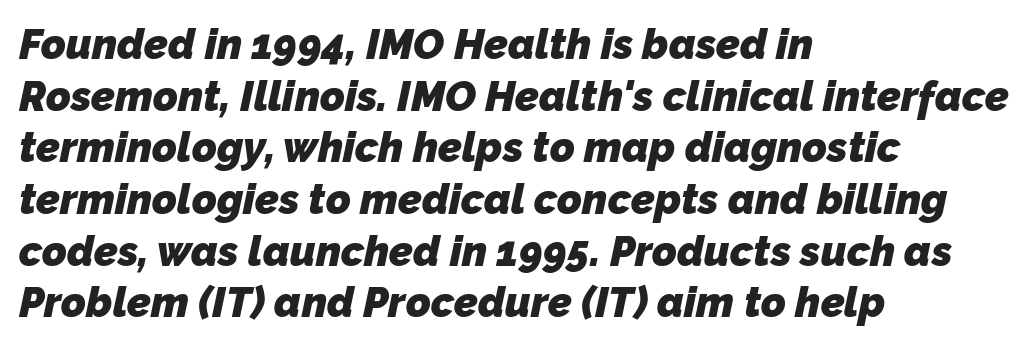
Q: Is the text bold? A: Yes.
Q: Is the typeface a serif or a sans-serif typeface? A: Sans-serif.
Q: Is the text underlined? A: No.
Q: How is the paragraph aligned? A: Left-aligned.
Q: Is the spacing between letters normal or unusually wide? A: Normal.
Q: Width (condensed, normal, or wide)? A: Normal.
Q: Stroke contrast? A: Low.
Q: x-height? A: Medium.
Q: Monospaced? A: No.
